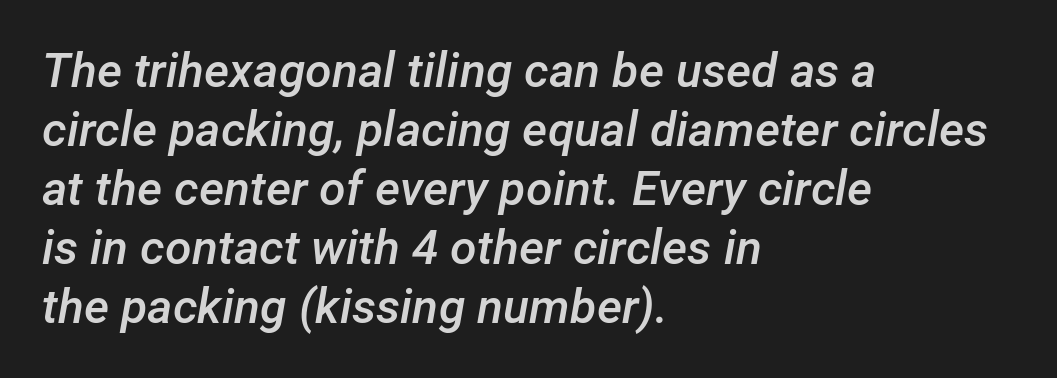
These lines are rendered in a variable-pitch font. Underlining? Definitely not there. Yep, that's italic — everything's leaning. Emphasis by weight is partial: semibold. This sample uses plain, unmodified letter spacing.
